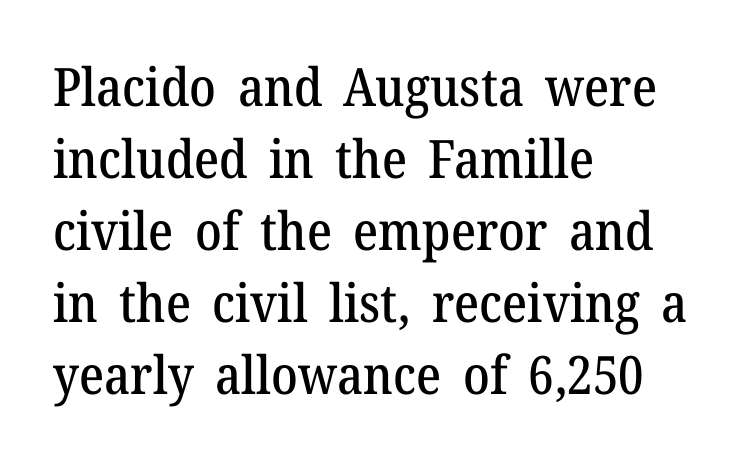
{"serif": "yes", "italic": "no", "width": "normal", "stroke_contrast": "medium", "x_height": "medium", "monospaced": "no", "underline": "no", "align": "left", "line_spacing": "normal", "line_spacing_ratio": 1.36, "letter_spacing": "normal", "letter_spacing_em": 0.0, "glyph_px": 53}
